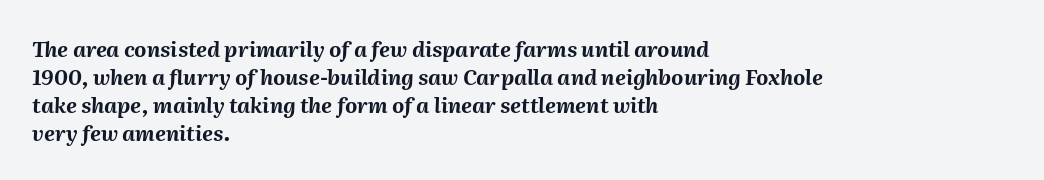
{"italic": "yes", "lean": "right", "slant_degrees": 2, "bold": "yes", "underline": "no", "align": "left", "line_spacing": "normal", "line_spacing_ratio": 1.33, "letter_spacing": "normal", "letter_spacing_em": 0.0, "glyph_px": 21}
